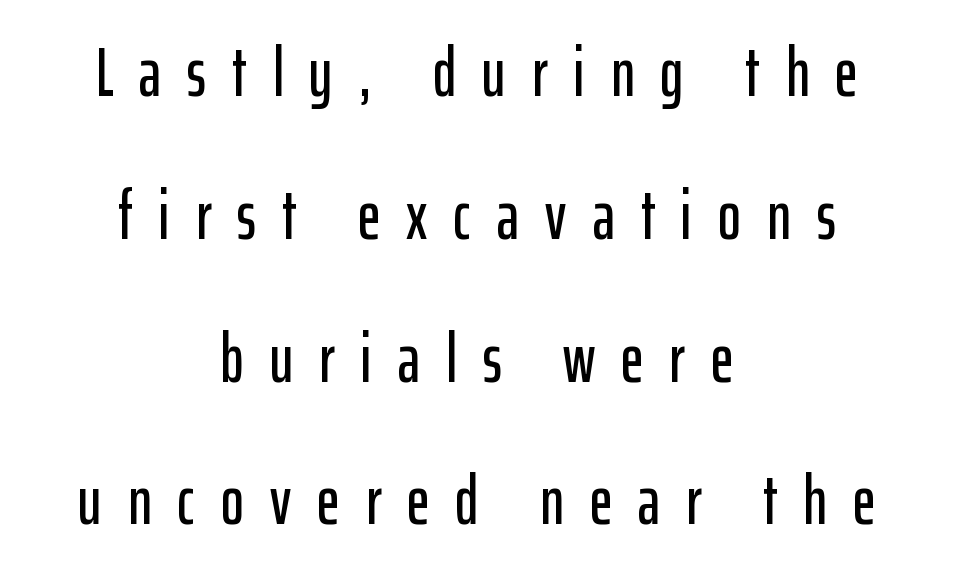
{"serif": "no", "italic": "no", "width": "condensed", "stroke_contrast": "low", "x_height": "medium", "monospaced": "no", "underline": "no", "align": "center", "line_spacing": "loose", "line_spacing_ratio": 2.07, "letter_spacing": "wide", "letter_spacing_em": 0.38, "glyph_px": 69}
